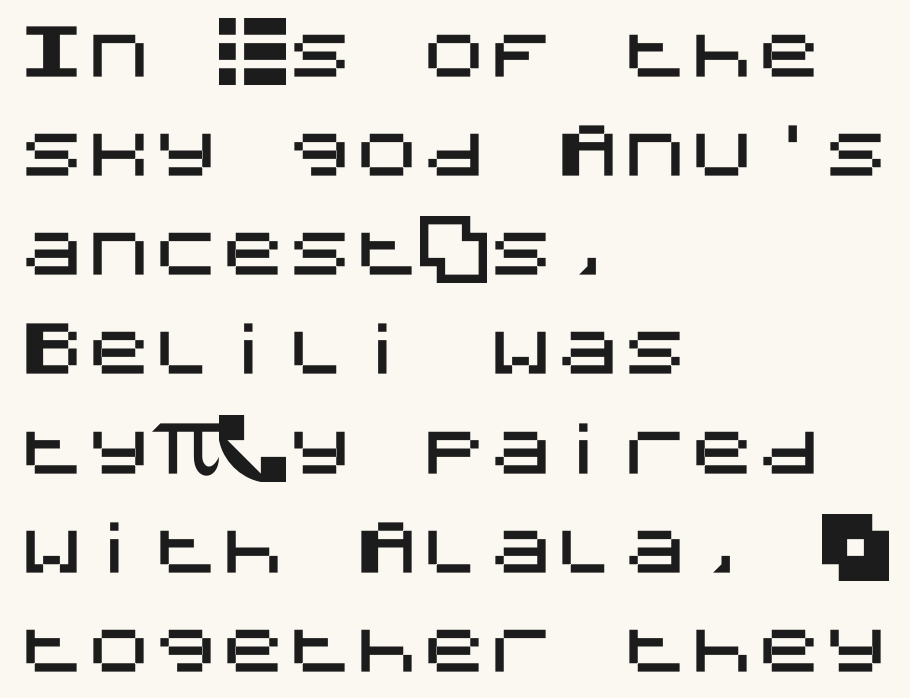
Q: Is the text italic (slanted)? A: No, it is upright.
Q: Is the typeface a serif or a sans-serif typeface? A: Sans-serif.
Q: Is the text underlined? A: No.
Q: How is the paragraph aligned? A: Left-aligned.
Q: Is the spacing between letters normal or unusually wide? A: Normal.
Q: Is the spacing between lines tight, normal or loose? A: Normal.
Q: Width (condensed, normal, or wide)? A: Normal.
Q: Stroke contrast? A: Medium.
Q: x-height? A: Large.
